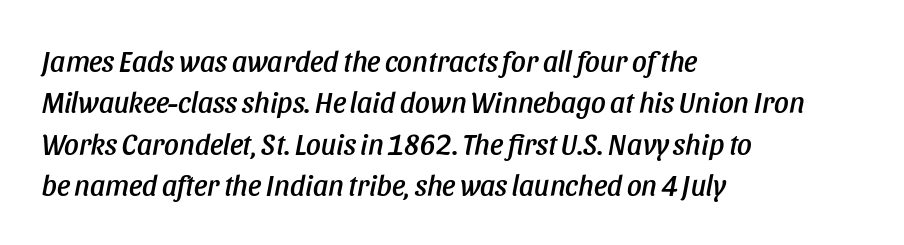
{"italic": "yes", "lean": "right", "slant_degrees": 11, "width": "condensed", "stroke_contrast": "low", "x_height": "large", "monospaced": "no", "underline": "no", "align": "left", "line_spacing": "normal", "line_spacing_ratio": 1.43, "letter_spacing": "normal", "letter_spacing_em": 0.0, "glyph_px": 29}
